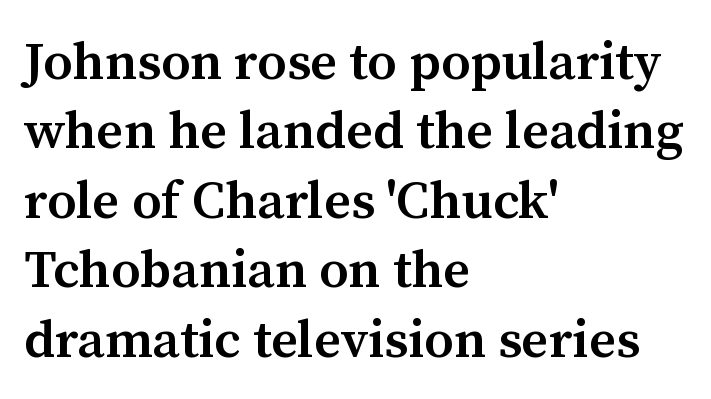
The gaps between neighbouring characters are ordinary and unremarkable. Teacher's note: observe the even left margin — that is flush-left alignment. You could not count columns in this text — the font is proportionally spaced. Set as a demibold, roughly 600 on the weight scale. Underline: absent.
